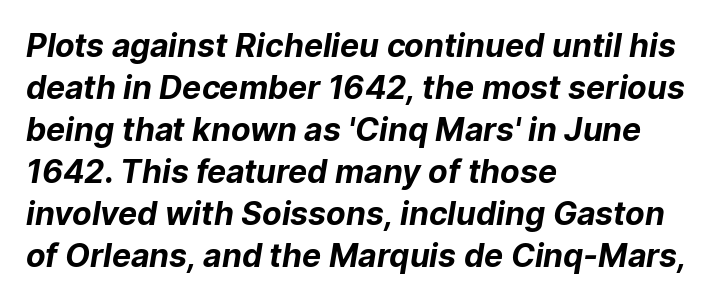
Q: Is the text bold? A: Yes.
Q: Is the typeface a serif or a sans-serif typeface? A: Sans-serif.
Q: Is the text underlined? A: No.
Q: How is the paragraph aligned? A: Left-aligned.
Q: Is the spacing between letters normal or unusually wide? A: Normal.
Q: Is the spacing between lines tight, normal or loose? A: Normal.
Q: Width (condensed, normal, or wide)? A: Normal.
Q: Stroke contrast? A: Low.
Q: x-height? A: Medium.
Q: Monospaced? A: No.
